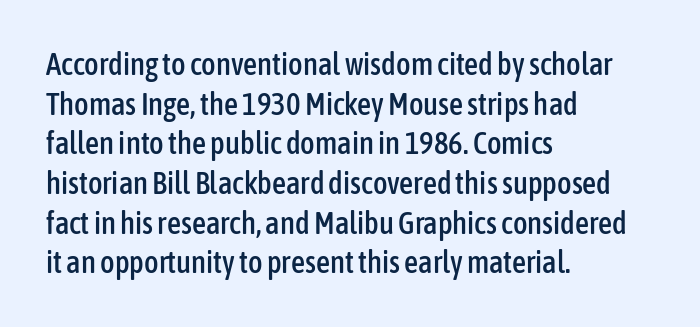
The image shows 31 px condensed sans-serif type, upright; set left-aligned, normal line spacing (1.28x), normal letter spacing, not underlined; low stroke contrast and a medium x-height.
